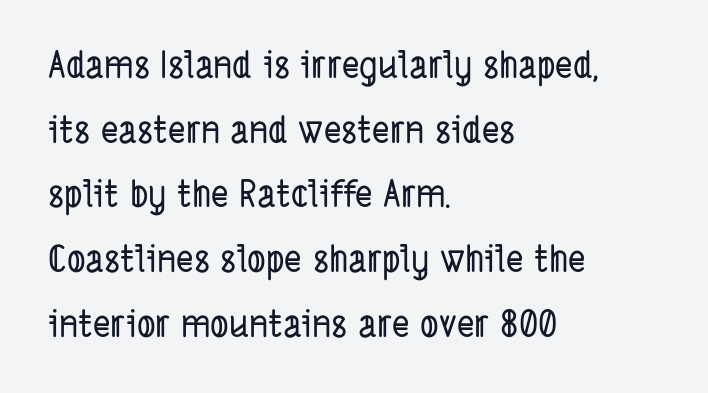
{"serif": "no", "width": "condensed", "stroke_contrast": "low", "x_height": "medium", "monospaced": "no", "underline": "no", "align": "left", "line_spacing_ratio": 1.75, "letter_spacing": "normal", "letter_spacing_em": 0.0, "glyph_px": 37}
